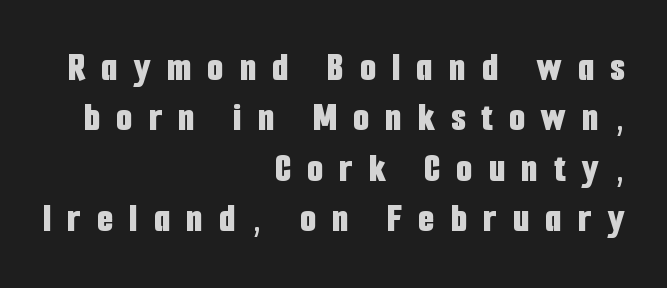
Varying glyph widths throughout — classic text-font behaviour. When letters stand straight like this, we call the style roman or upright. Each glyph is drawn with heavy, bold strokes. Each word looks stretched out because of the extra space between its letters. These lines are set flush right with a ragged left edge. The gap between lines stays unmarked.
